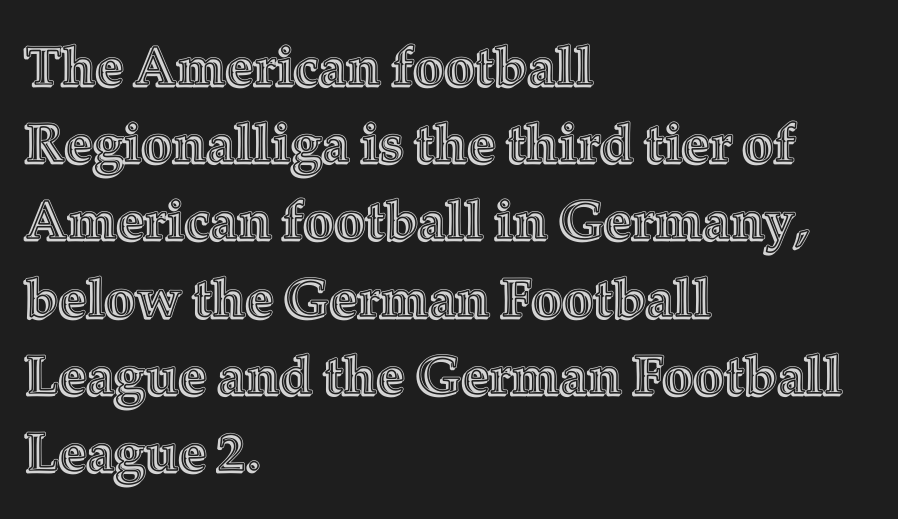
The letters advance in unequal steps, a hallmark of proportional type. Notice how descenders clear the ascenders below comfortably — that's standard leading. If you drew a line through each stem, it would be perfectly vertical. The space beneath each line is pristine and unruled. Compared with typical body copy, the letter spacing here is the same. Where is the straight margin? On the left.
